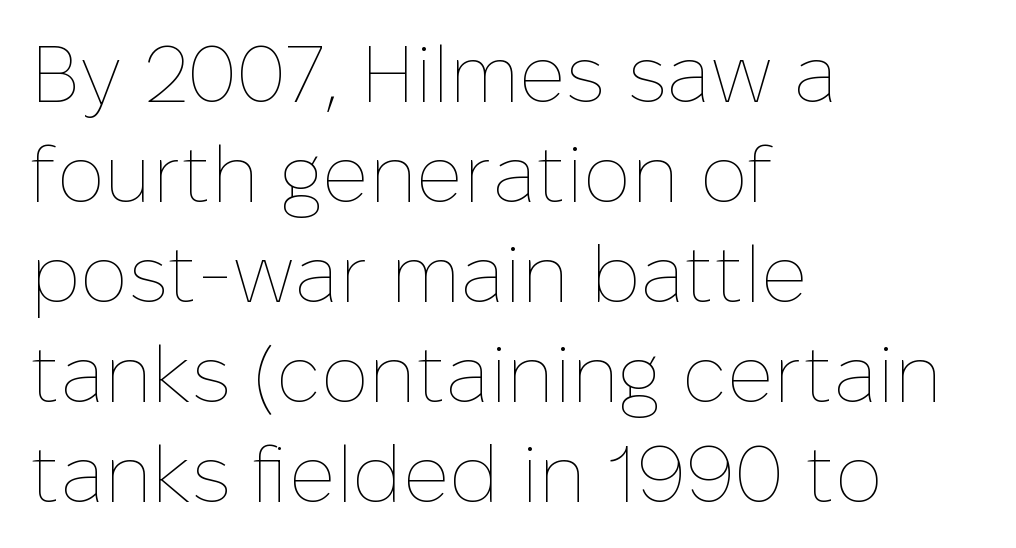
The image shows 80 px thin type, upright; set left-aligned, normal line spacing (1.25x), normal letter spacing, not underlined; low stroke contrast and a medium x-height.
